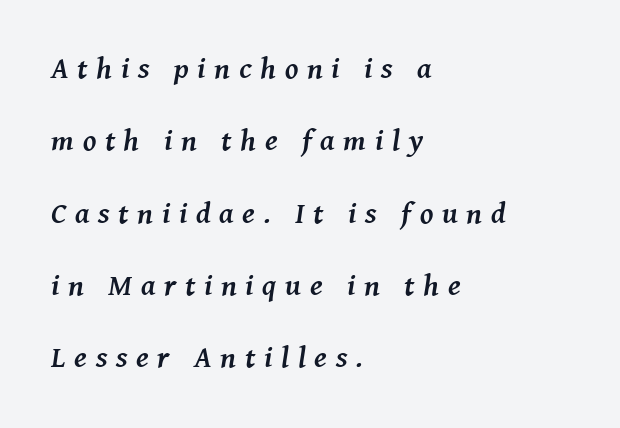
A clean baseline with only descenders dipping below it. The letters advance in unequal steps, a hallmark of proportional type. Style check: oblique. Reading down the block, your eye returns to a fixed left position each line.
